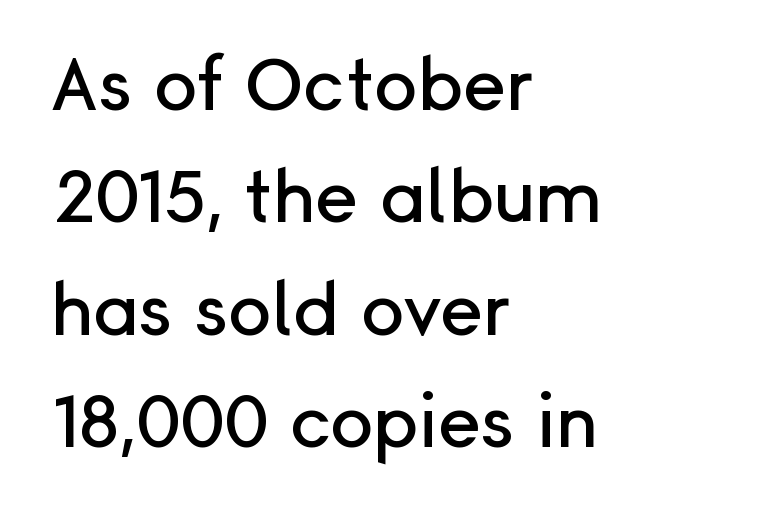
{"serif": "no", "italic": "no", "width": "normal", "stroke_contrast": "low", "x_height": "medium", "monospaced": "no", "underline": "no", "align": "left", "line_spacing": "normal", "line_spacing_ratio": 1.54, "letter_spacing": "normal", "letter_spacing_em": 0.0, "glyph_px": 73}
